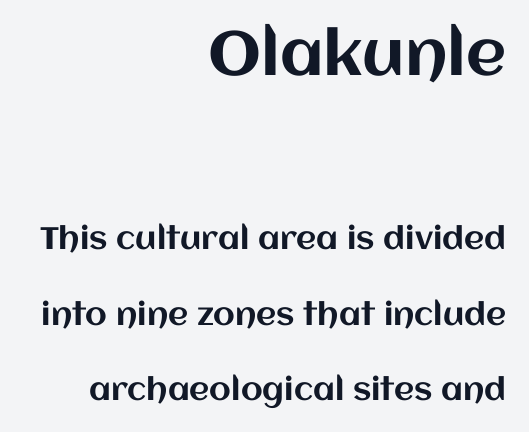
Q: Is the text italic (slanted)? A: No, it is upright.
Q: Is the text underlined? A: No.
Q: How is the paragraph aligned? A: Right-aligned.
Q: Is the spacing between letters normal or unusually wide? A: Normal.
Q: Is the spacing between lines tight, normal or loose? A: Loose.
Q: Which block of text is set in a larger size, the first (top) or the second (bottom)? A: The first (top) one.
Q: Width (condensed, normal, or wide)? A: Normal.
Q: Stroke contrast? A: Medium.
Q: x-height? A: Large.
Q: Monospaced? A: No.
